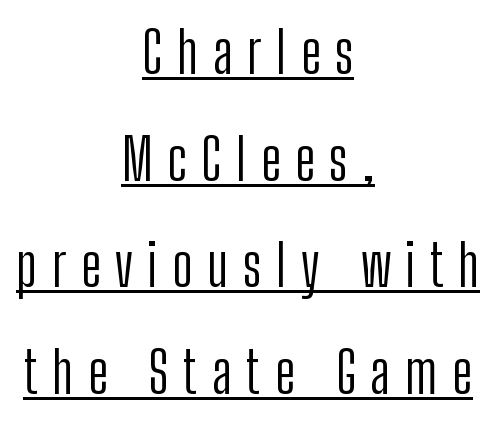
The image shows 58 px light, condensed sans-serif type, upright; set centered, line spacing 1.84x, unusually wide letter spacing (+0.25 em), underlined; low stroke contrast and a medium x-height.
